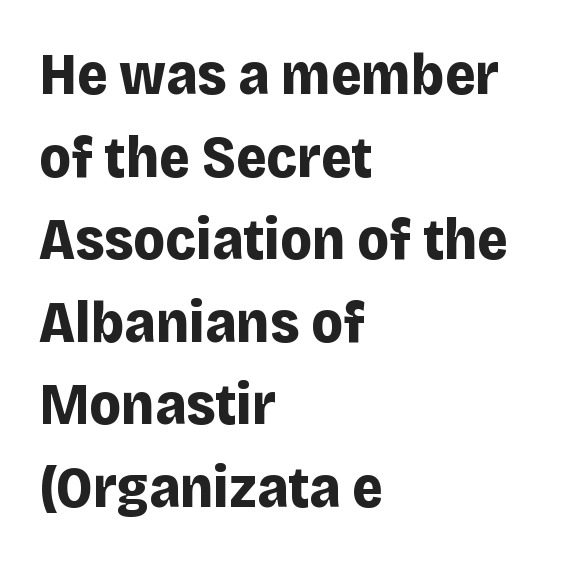
{"serif": "no", "italic": "no", "bold": "yes", "weight": "bold", "width": "normal", "stroke_contrast": "low", "x_height": "large", "monospaced": "no", "underline": "no", "align": "left", "line_spacing": "normal", "line_spacing_ratio": 1.4, "letter_spacing": "normal", "letter_spacing_em": 0.0, "glyph_px": 59}
